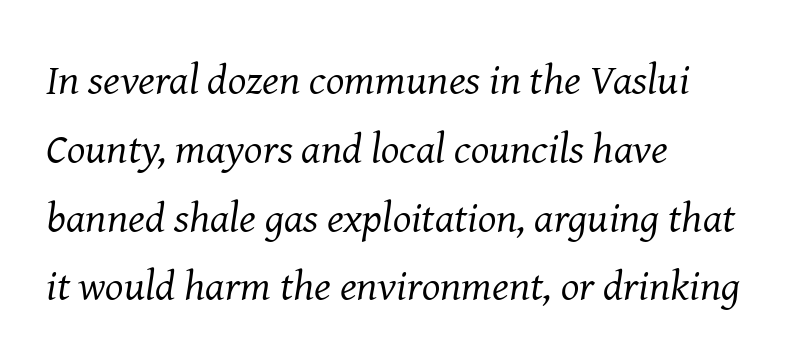
Rule under the text: the space is simply empty. The characters display serif detailing at their extremities. You can tell it's italic because the verticals aren't actually vertical. Stroke mass is kept to a normal reading level or below. These lines sit exactly where default settings would place them.
